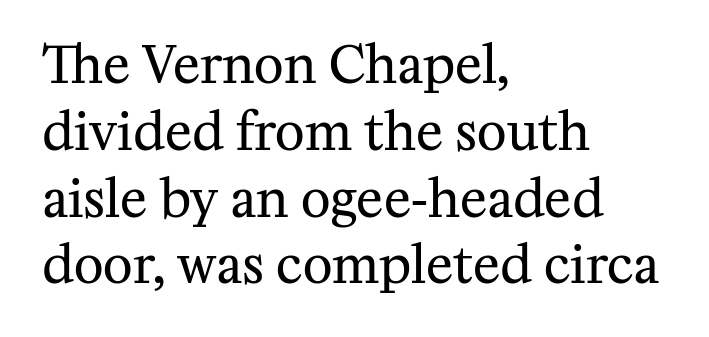
You could not count columns in this text — the font is proportionally spaced. One glance says typical: line gaps are just what's usual. The text was rendered using a seriffed face with decorative stroke endings. Casual observation: everything's shoved over to the left. Tracking value appears to be zero — textbook default spacing.
